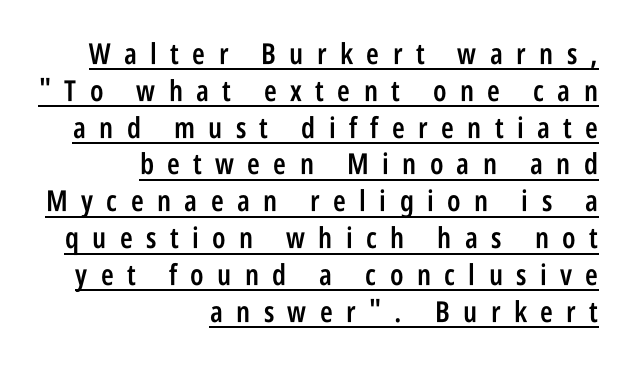
Spacing verdict: proportional, widths tailored to each character. Do the letters lean? They stand straight. Rows of type keep a routine distance in the vertical direction. To sum up the face: it is a sans, with no serifs. Leftover space on each line is placed entirely before the opening word. Each glyph is drawn with semibold strokes, heavier than normal yet not fully bold.
